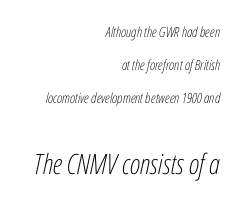
The image shows 28 px light, condensed type, italic (leaning right); set right-aligned, loose line spacing (2.36x), normal letter spacing, not underlined; the second (bottom) block is 2.0x larger; low stroke contrast and a medium x-height.
